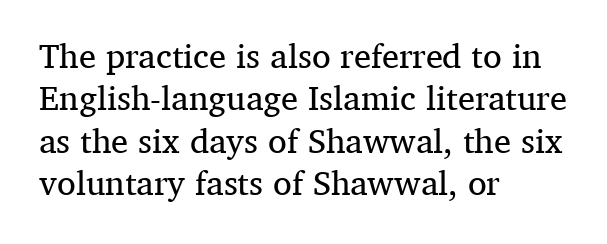
The image shows 34 px regular-weight serif type, upright; set left-aligned, normal line spacing (1.25x), normal letter spacing, not underlined; medium stroke contrast and a medium x-height.
